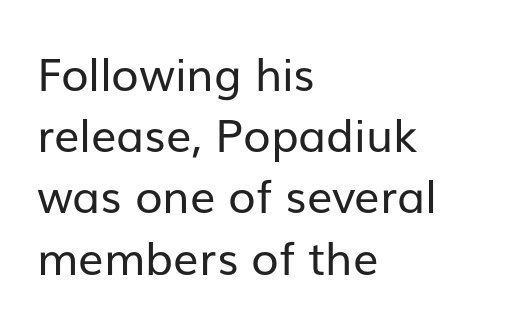
{"serif": "no", "italic": "no", "bold": "no", "weight": "regular", "width": "normal", "stroke_contrast": "low", "x_height": "medium", "monospaced": "no", "underline": "no", "align": "left", "line_spacing": "normal", "line_spacing_ratio": 1.36, "letter_spacing": "normal", "letter_spacing_em": 0.0, "glyph_px": 45}
